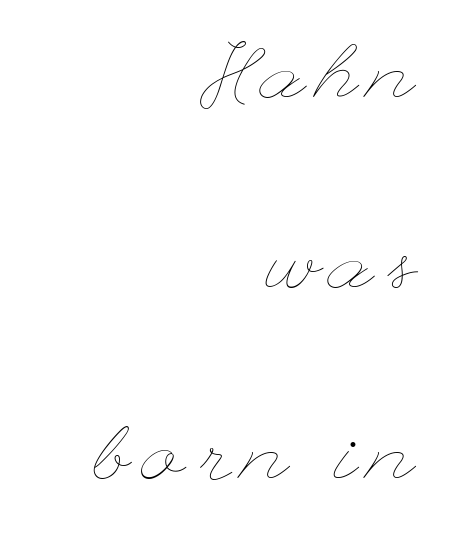
The line-height multiplier appears high, well above default. Weight: in the light-to-regular range. Lines of text with bare space underneath. Caption: multi-line text, flush right, ragged left.
